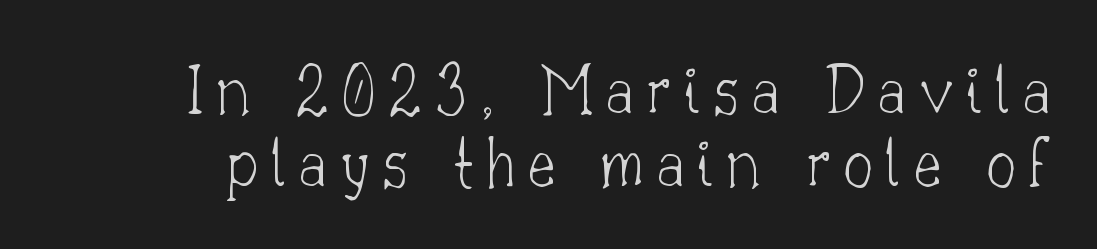
The passage shown is typeset with a serif family. Vertical spacing — tight. Descender tails drop into unmarked territory. The passage shown is not bold in any degree. Is this a fixed-width face? No — the glyphs have proportional, varying widths.
